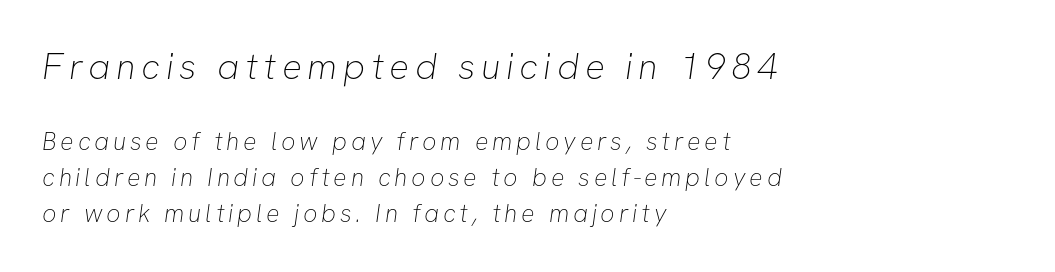
The image shows 37 px thin sans-serif type; set left-aligned, normal line spacing (1.44x), not underlined; the first (top) block is 1.48x larger; low stroke contrast and a medium x-height.
